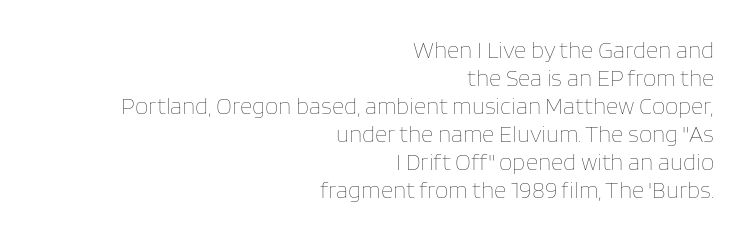
These glyphs show unthickened strokes, regular width or finer. The rendering keeps characters at their native spacing. Each line ends at the same right margin while the left side varies. The type sits square on the baseline with zero lean. Check the space under the baseline: it is left empty.
